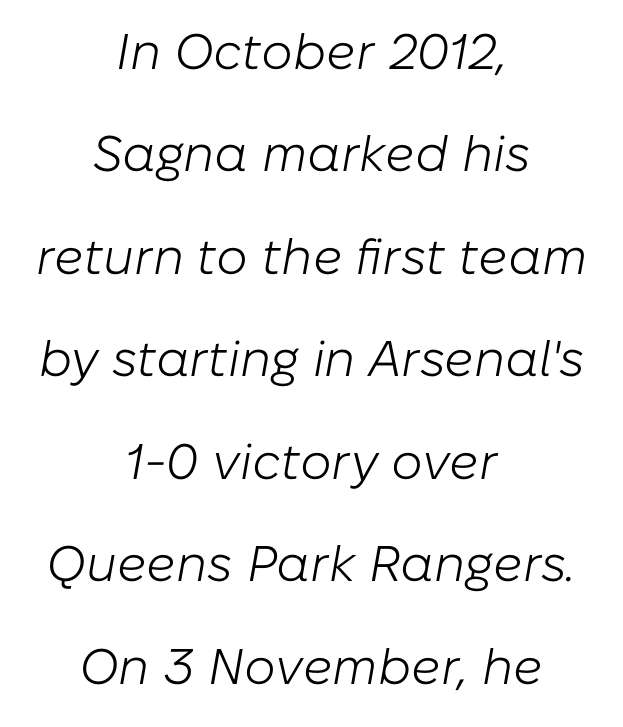
{"italic": "yes", "lean": "right", "slant_degrees": 10, "bold": "no", "weight": "light", "width": "normal", "stroke_contrast": "low", "x_height": "medium", "monospaced": "no", "underline": "no", "align": "center", "line_spacing": "loose", "line_spacing_ratio": 2.05, "letter_spacing": "normal", "letter_spacing_em": 0.0, "glyph_px": 50}
